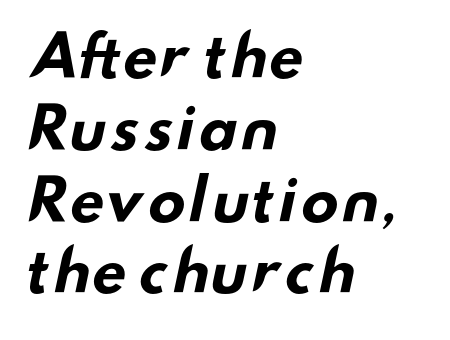
As a designer I'd log this as weight 700, bold. The type is set solid horizontally, with unmodified tracking. The designer left line spacing at the default. The letters advance in unequal steps, a hallmark of proportional type.
